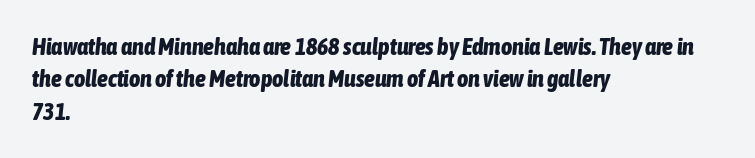
Q: Is the text bold? A: Yes.
Q: Is the text italic (slanted)? A: Yes, it leans right by about 6 degrees.
Q: Is the text underlined? A: No.
Q: How is the paragraph aligned? A: Left-aligned.
Q: Is the spacing between letters normal or unusually wide? A: Normal.
Q: Is the spacing between lines tight, normal or loose? A: Normal.
